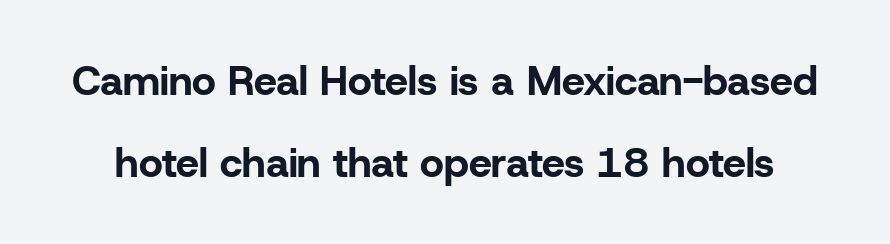
{"serif": "no", "italic": "no", "bold": "yes", "weight": "bold", "width": "normal", "stroke_contrast": "low", "x_height": "medium", "monospaced": "no", "underline": "no", "line_spacing": "loose", "line_spacing_ratio": 2.01, "letter_spacing": "normal", "letter_spacing_em": 0.0, "glyph_px": 41}
